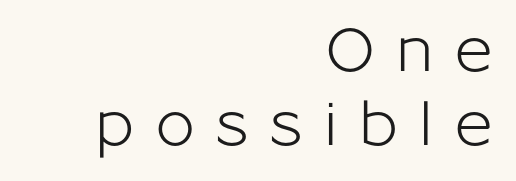
Q: Is the text italic (slanted)? A: No, it is upright.
Q: Is the typeface a serif or a sans-serif typeface? A: Sans-serif.
Q: Is the text underlined? A: No.
Q: How is the paragraph aligned? A: Right-aligned.
Q: Is the spacing between letters normal or unusually wide? A: Unusually wide.
Q: Width (condensed, normal, or wide)? A: Normal.
Q: Stroke contrast? A: Low.
Q: x-height? A: Medium.
Q: Monospaced? A: No.
